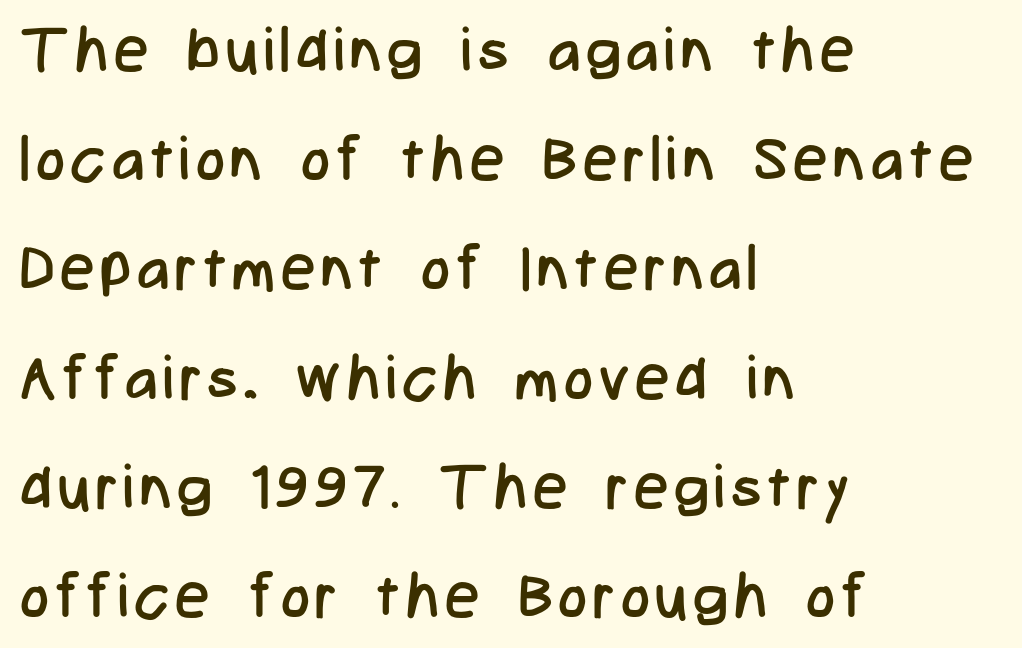
{"serif": "no", "italic": "no", "bold": "no", "weight": "regular", "width": "condensed", "stroke_contrast": "low", "x_height": "medium", "monospaced": "no", "underline": "no", "align": "left", "line_spacing_ratio": 1.79, "glyph_px": 61}
